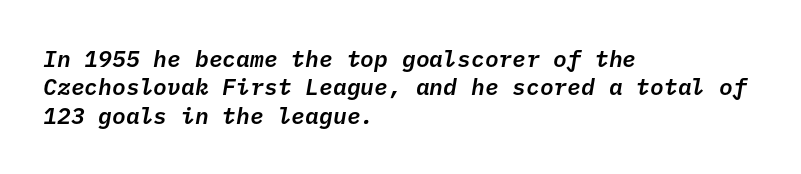
Q: Is the text italic (slanted)? A: Yes, it leans right by about 10 degrees.
Q: Is the text underlined? A: No.
Q: How is the paragraph aligned? A: Left-aligned.
Q: Is the spacing between letters normal or unusually wide? A: Normal.
